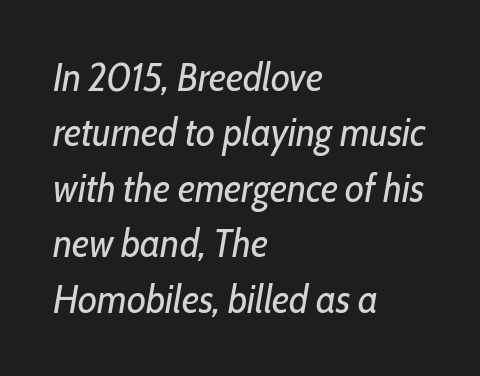
Here the designer chose a conventional face with non-uniform glyph widths. Each stroke keeps to a modest, everyday thickness or less. This is oblique type, the kind used for emphasis or titles. The ragged edge is on the right, which tells us the setting is flush left.
